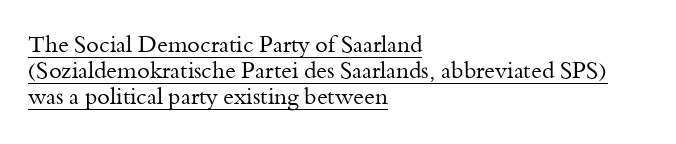
The image shows 23 px text type, upright; set left-aligned, tight line spacing (1.13x), normal letter spacing, underlined.
